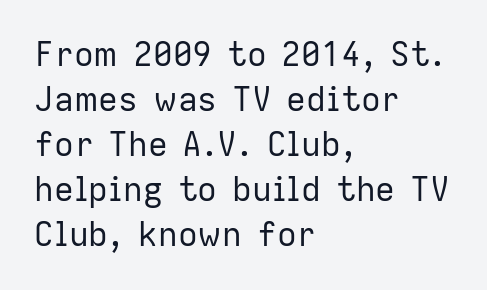
Default kerning and tracking; the words read as compact shapes. Each letter's strokes conclude bluntly, with no projecting serifs. The face used here is proportionally spaced, like ordinary book or web type. If you drew a ruler down the left edge, every line would touch it.
